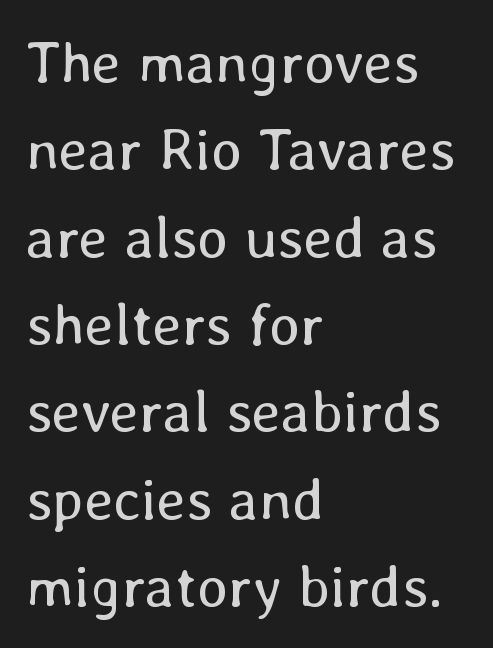
Q: Is the text bold? A: No.
Q: Is the text italic (slanted)? A: No, it is upright.
Q: Is the text underlined? A: No.
Q: How is the paragraph aligned? A: Left-aligned.
Q: Is the spacing between letters normal or unusually wide? A: Normal.
Q: Is the spacing between lines tight, normal or loose? A: Normal.
Q: Width (condensed, normal, or wide)? A: Normal.
Q: Stroke contrast? A: Low.
Q: x-height? A: Medium.
Q: Monospaced? A: No.
